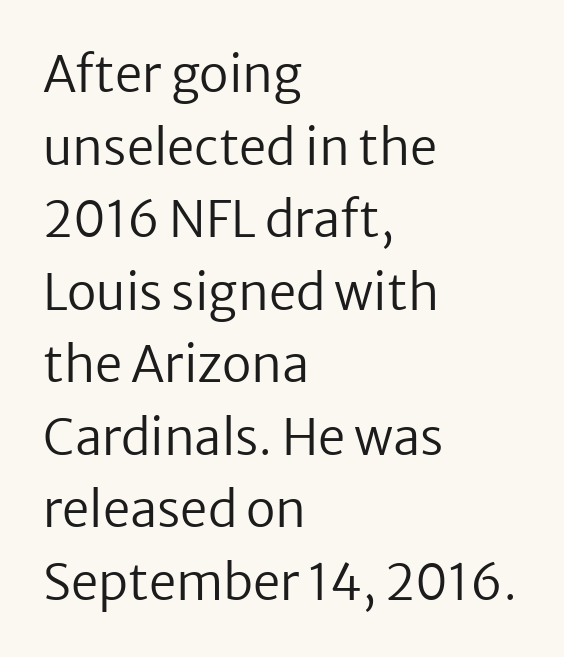
{"serif": "no", "italic": "no", "bold": "no", "weight": "regular", "width": "normal", "stroke_contrast": "low", "x_height": "medium", "monospaced": "no", "underline": "no", "align": "left", "line_spacing": "normal", "line_spacing_ratio": 1.48, "letter_spacing": "normal", "letter_spacing_em": 0.0, "glyph_px": 49}
